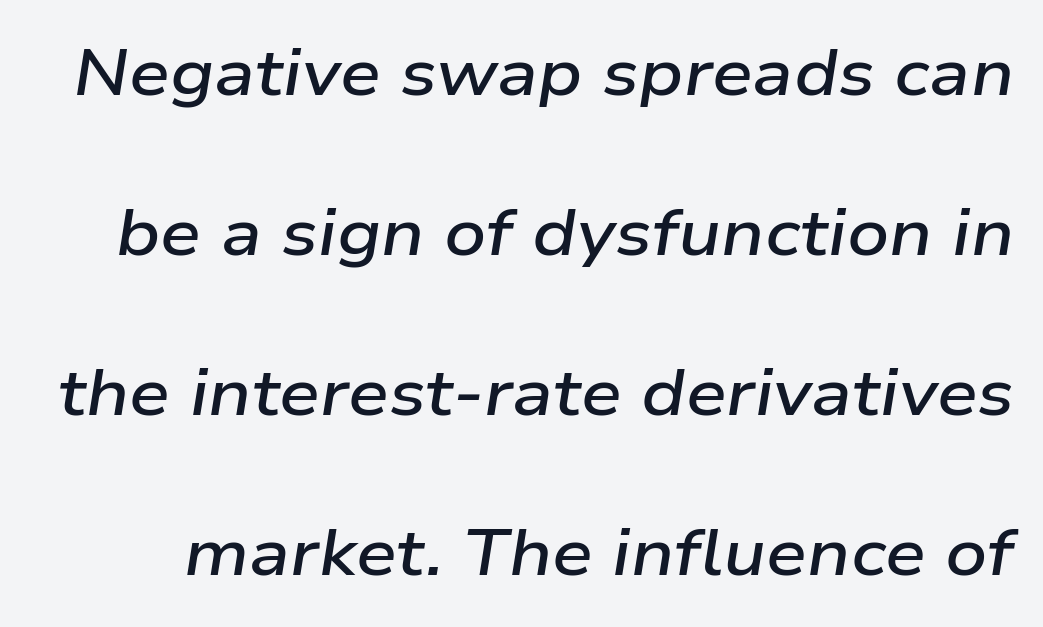
Q: Is the text bold? A: Semi-bold.
Q: Is the text italic (slanted)? A: Yes, it leans right by about 9 degrees.
Q: Is the text underlined? A: No.
Q: Is the spacing between letters normal or unusually wide? A: Normal.
Q: Is the spacing between lines tight, normal or loose? A: Loose.
Q: Width (condensed, normal, or wide)? A: Wide.
Q: Stroke contrast? A: Low.
Q: x-height? A: Medium.
Q: Monospaced? A: No.
